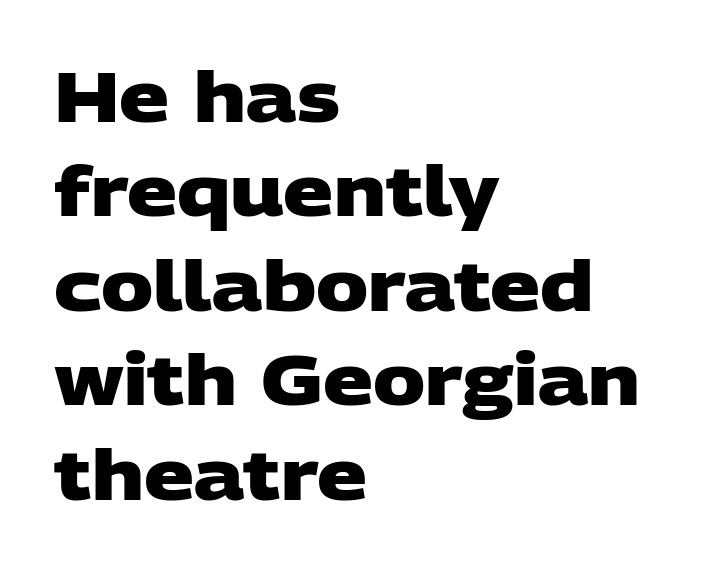
The image shows 70 px heavy, wide sans-serif type; set left-aligned, normal line spacing (1.35x), normal letter spacing, not underlined; low stroke contrast and a large x-height.
